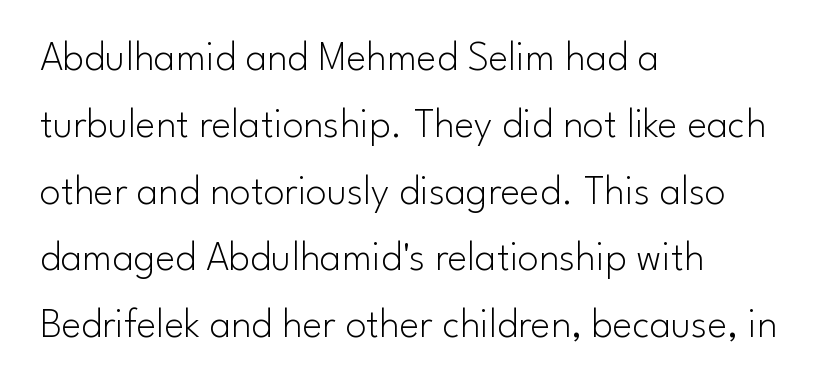
The type is set solid horizontally, with unmodified tracking. Glance below the letters and you will spot only blank space. Is the type heavy? It reads as light-to-regular instead. The vertical gap from one line to the next is medium. The letters advance in unequal steps, a hallmark of proportional type.
